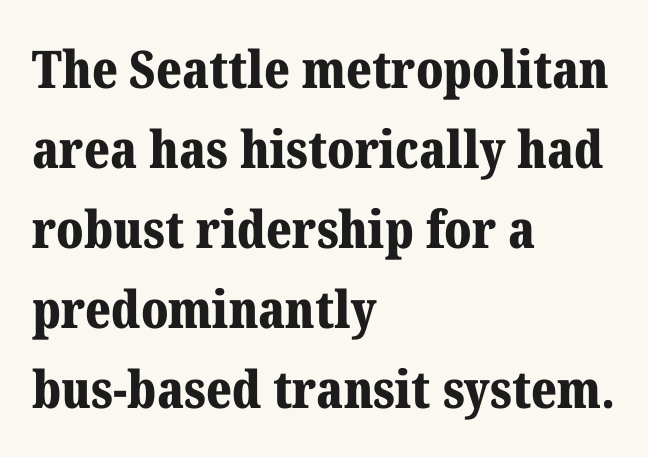
Alignment: flush left. Regarding leading, the lines here are spaced in the standard way. The type sits square on the baseline with zero lean. The rendering uses natural spacing where letterforms have individual widths. Students, this is bold: see how much ink each stroke carries.
